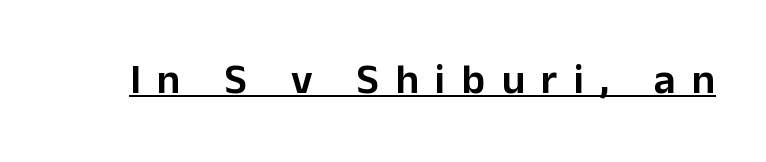
The image shows 42 px sans-serif type, upright; set unusually wide letter spacing (+0.39 em), underlined; low stroke contrast and a medium x-height.
